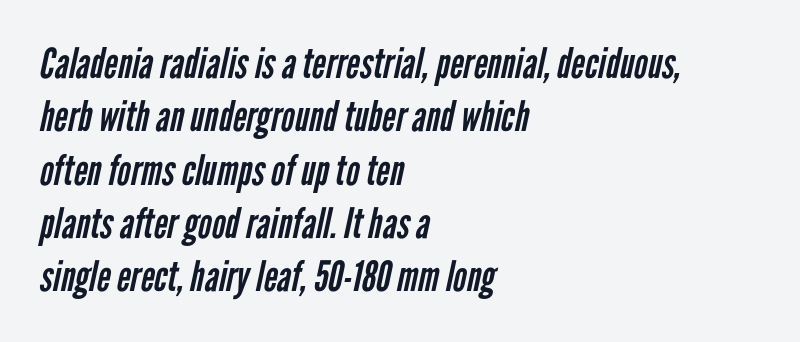
Q: Is the text bold? A: No.
Q: Is the typeface a serif or a sans-serif typeface? A: Sans-serif.
Q: Is the text underlined? A: No.
Q: How is the paragraph aligned? A: Left-aligned.
Q: Is the spacing between letters normal or unusually wide? A: Normal.
Q: Is the spacing between lines tight, normal or loose? A: Normal.
Q: Width (condensed, normal, or wide)? A: Condensed.
Q: Stroke contrast? A: Low.
Q: x-height? A: Medium.
Q: Monospaced? A: No.
